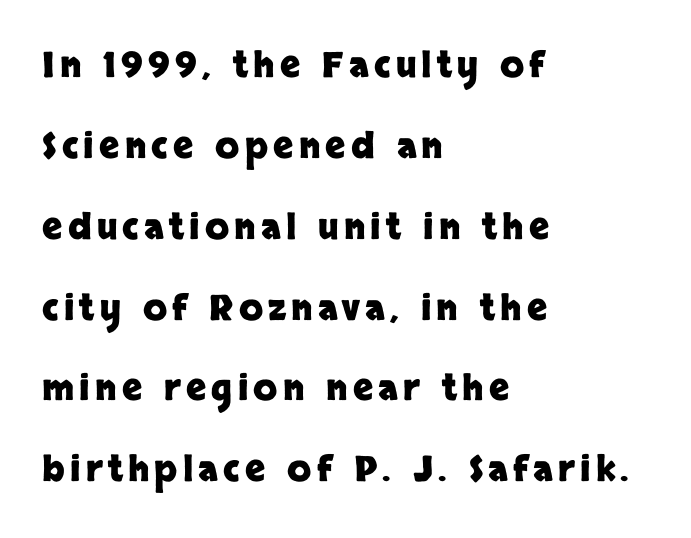
Q: Is the text bold? A: Yes.
Q: Is the text italic (slanted)? A: No, it is upright.
Q: Is the typeface a serif or a sans-serif typeface? A: Sans-serif.
Q: Is the text underlined? A: No.
Q: How is the paragraph aligned? A: Left-aligned.
Q: Is the spacing between lines tight, normal or loose? A: Loose.
Q: Width (condensed, normal, or wide)? A: Normal.
Q: Stroke contrast? A: Low.
Q: x-height? A: Large.
Q: Monospaced? A: No.
